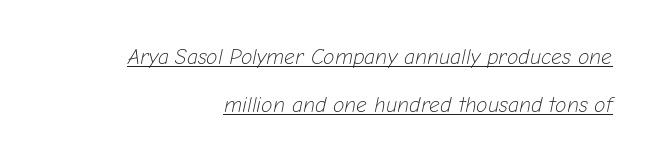
The image shows 21 px text type, italic (leaning right); set right-aligned, loose line spacing (2.29x), normal letter spacing, underlined.
